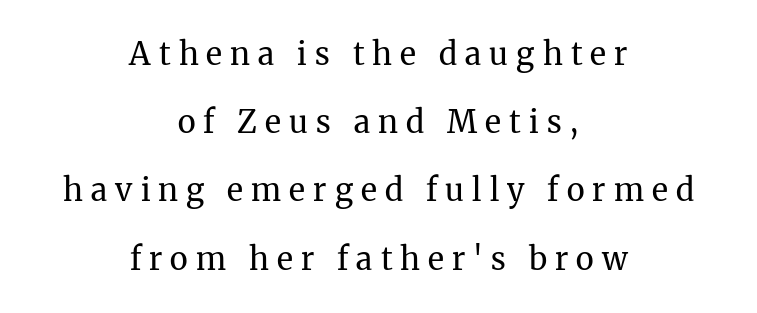
The image shows 31 px regular-weight serif type, upright; set centered, loose line spacing (2.2x), unusually wide letter spacing (+0.26 em), not underlined; medium stroke contrast and a medium x-height.
